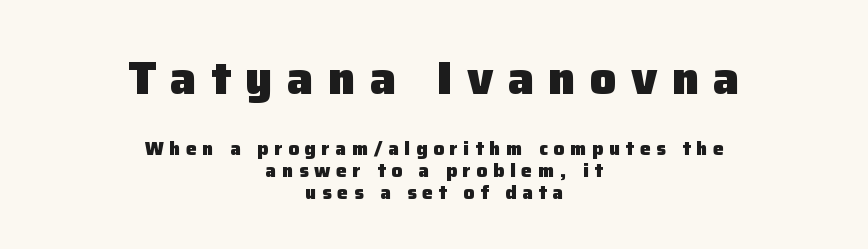
The image shows 47 px heavy sans-serif type, upright; set centered, line spacing 1.17x, unusually wide letter spacing (+0.3 em), not underlined; the first (top) block is 2.47x larger; low stroke contrast and a medium x-height.
